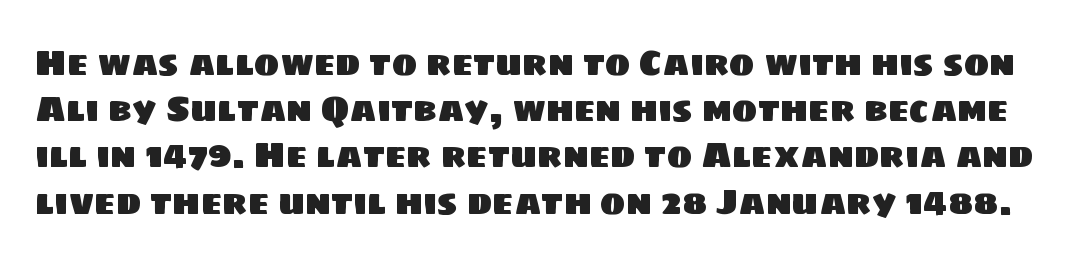
The image shows 34 px sans-serif type; set normal line spacing (1.36x), normal letter spacing, not underlined; low stroke contrast and a large x-height.
